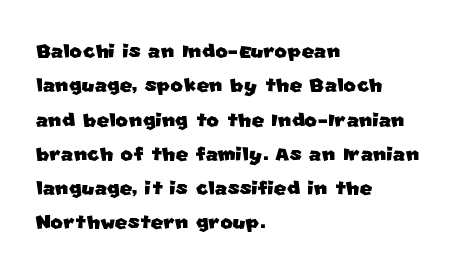
{"underline": "no", "align": "left", "line_spacing": "normal", "line_spacing_ratio": 1.27, "letter_spacing": "normal", "letter_spacing_em": 0.0, "glyph_px": 27}
